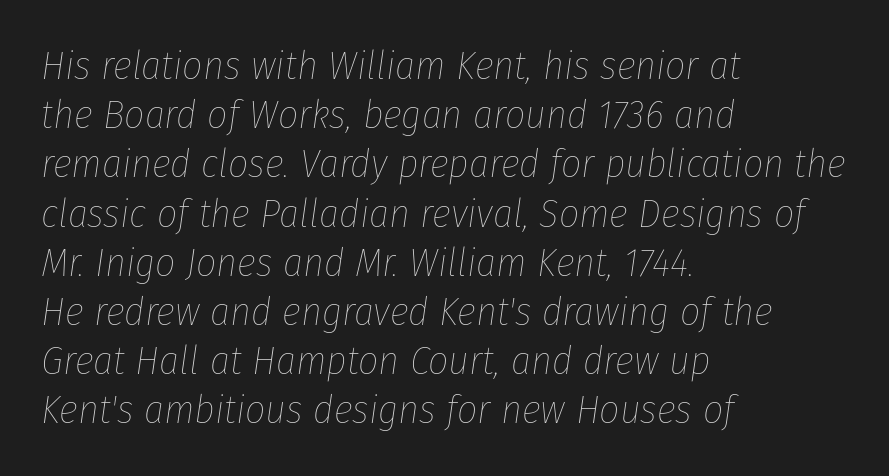
The image shows 40 px thin, condensed type, italic (leaning right); set left-aligned, line spacing 1.23x, normal letter spacing, not underlined; low stroke contrast and a medium x-height.
